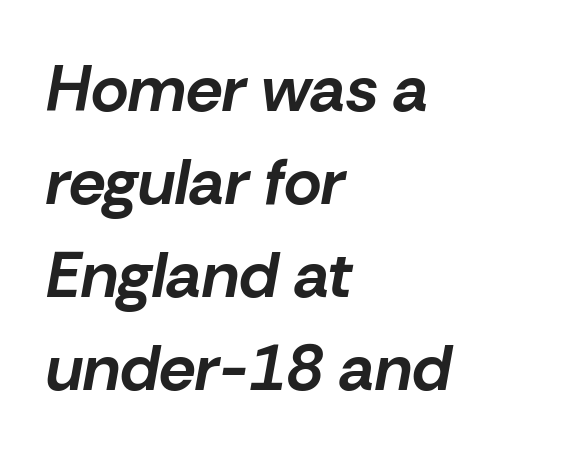
{"italic": "yes", "lean": "right", "slant_degrees": 10, "bold": "yes", "weight": "bold", "width": "normal", "stroke_contrast": "low", "x_height": "medium", "monospaced": "no", "underline": "no", "align": "left", "line_spacing": "normal", "line_spacing_ratio": 1.43, "letter_spacing": "normal", "letter_spacing_em": 0.0, "glyph_px": 65}
